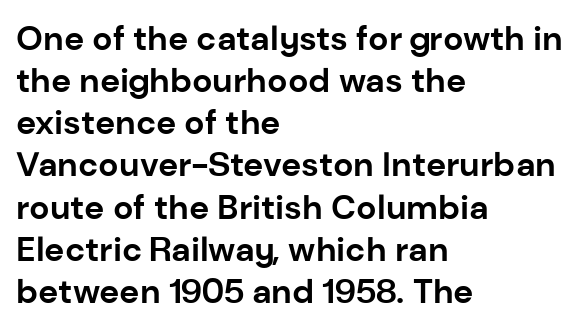
The passage is arranged the way most books set body copy — flush left. Inter-character spacing is left at the font's built-in metrics. Thick stems and heavy bowls — unmistakably bold. Are there feet on the stems? There aren't — it's a sans. Looks like regular typesetting: each glyph gets only the width it needs. Descenders are the only things crossing below the line.
